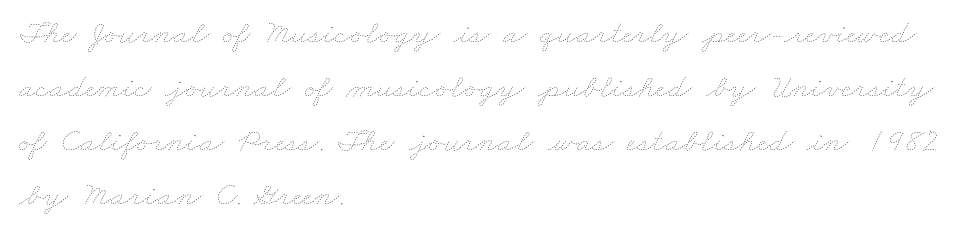
{"bold": "no", "weight": "thin", "width": "wide", "stroke_contrast": "low", "x_height": "small", "monospaced": "no", "underline": "no", "align": "left", "line_spacing": "normal", "line_spacing_ratio": 1.59, "letter_spacing": "normal", "letter_spacing_em": 0.0, "glyph_px": 34}
